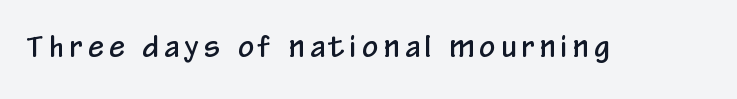
Q: Is the text italic (slanted)? A: No, it is upright.
Q: Is the typeface a serif or a sans-serif typeface? A: Sans-serif.
Q: Is the text underlined? A: No.
Q: Is the spacing between letters normal or unusually wide? A: Unusually wide.
Q: Width (condensed, normal, or wide)? A: Condensed.
Q: Stroke contrast? A: Low.
Q: x-height? A: Medium.
Q: Monospaced? A: No.
